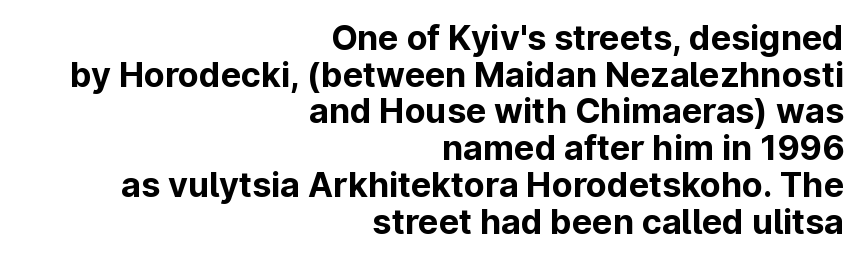
Q: Is the text bold? A: Yes.
Q: Is the text italic (slanted)? A: No, it is upright.
Q: Is the typeface a serif or a sans-serif typeface? A: Sans-serif.
Q: Is the text underlined? A: No.
Q: How is the paragraph aligned? A: Right-aligned.
Q: Is the spacing between letters normal or unusually wide? A: Normal.
Q: Is the spacing between lines tight, normal or loose? A: Tight.
Q: Width (condensed, normal, or wide)? A: Normal.
Q: Stroke contrast? A: Low.
Q: x-height? A: Medium.
Q: Monospaced? A: No.
